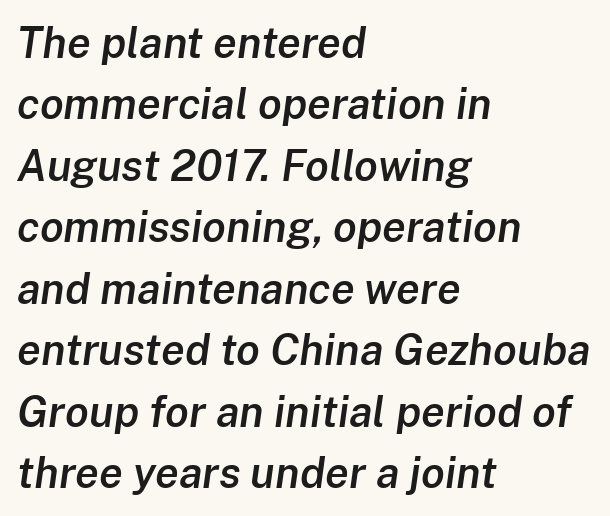
The image shows 43 px semibold type, italic (leaning right); set left-aligned, normal line spacing (1.43x), normal letter spacing, not underlined; low stroke contrast and a medium x-height.
